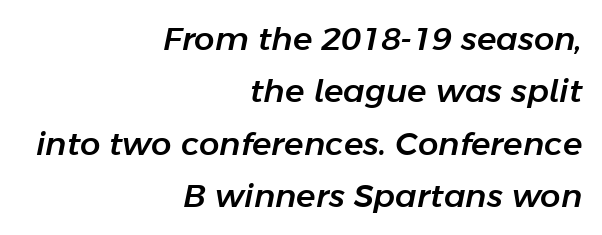
The image shows 32 px text type, italic (leaning right); set right-aligned, normal line spacing (1.64x), normal letter spacing, not underlined; low stroke contrast and a medium x-height.
